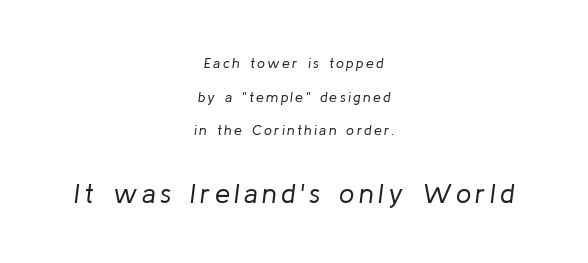
The image shows 27 px text type, italic (leaning right); set centered, loose line spacing (2.41x), not underlined; the second (bottom) block is 1.93x larger.
